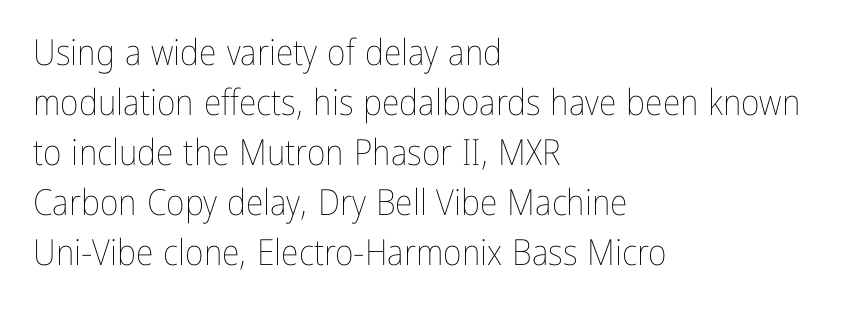
No heavy texture on the line: the type isn't bold. The rendering keeps characters at their native spacing. Where is the straight margin? On the left. Rows of type keep a routine distance in the vertical direction.
